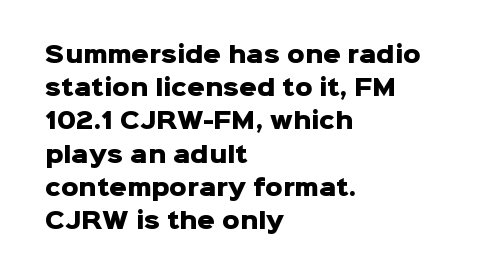
Q: Is the text bold? A: Yes.
Q: Is the text italic (slanted)? A: No, it is upright.
Q: Is the text underlined? A: No.
Q: How is the paragraph aligned? A: Left-aligned.
Q: Is the spacing between letters normal or unusually wide? A: Normal.
Q: Is the spacing between lines tight, normal or loose? A: Normal.
